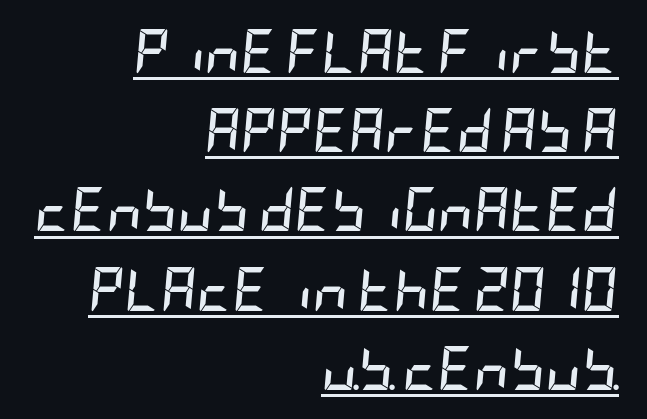
The image shows 44 px semibold, condensed type, italic (leaning right); set right-aligned, line spacing 1.8x, normal letter spacing, underlined; low stroke contrast and a large x-height.
